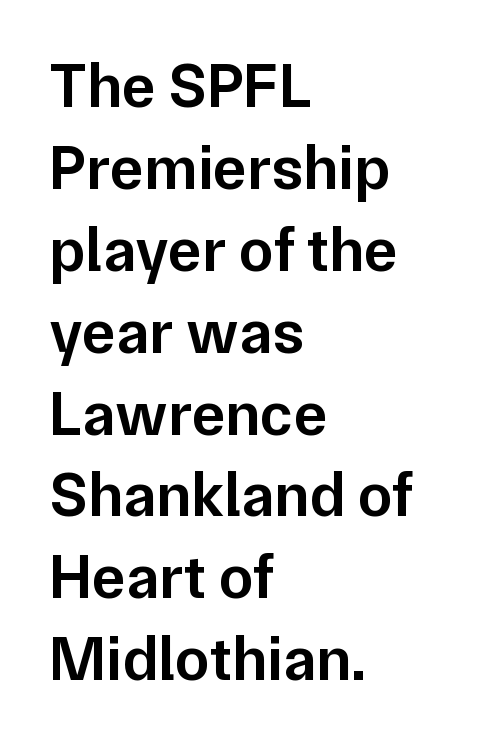
Font category for this specimen: sans-serif. In terms of letterspacing, this is plain default setting. Strokes here are thickened, but only to semibold level. Characters remain perfectly vertical along every line. Leading matches the norm, producing a regular column.
